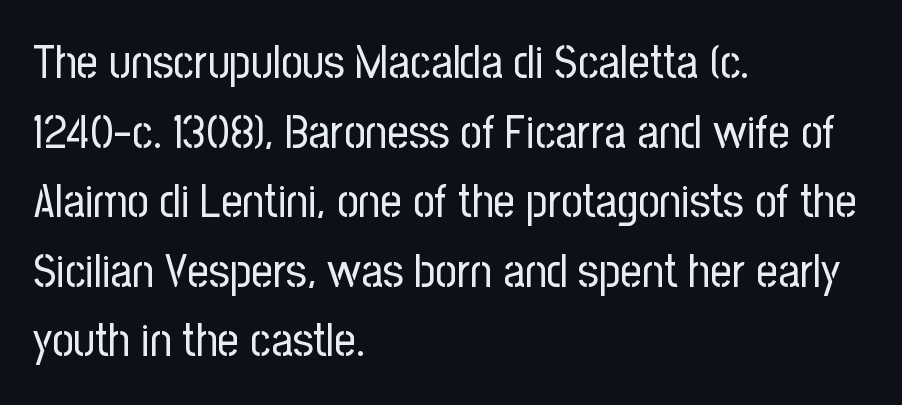
{"serif": "no", "italic": "no", "bold": "no", "weight": "regular", "width": "condensed", "stroke_contrast": "low", "x_height": "medium", "monospaced": "no", "underline": "no", "align": "left", "line_spacing": "normal", "line_spacing_ratio": 1.48, "letter_spacing": "normal", "letter_spacing_em": 0.0, "glyph_px": 47}
